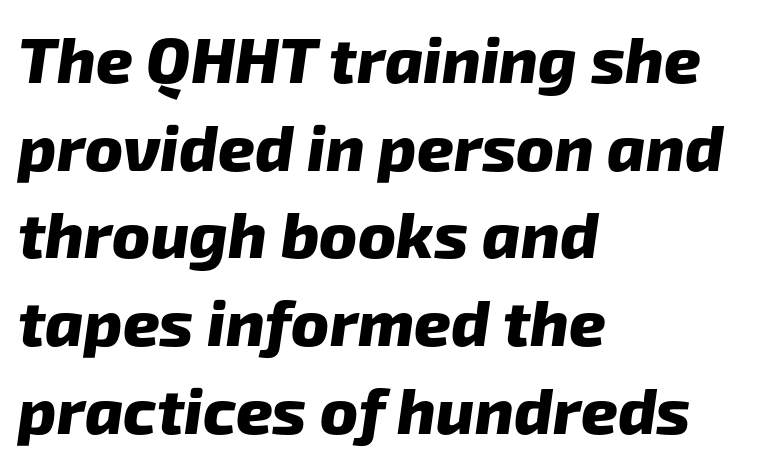
The image shows 64 px heavy sans-serif type; set left-aligned, normal line spacing (1.37x), normal letter spacing, not underlined; low stroke contrast and a medium x-height.
